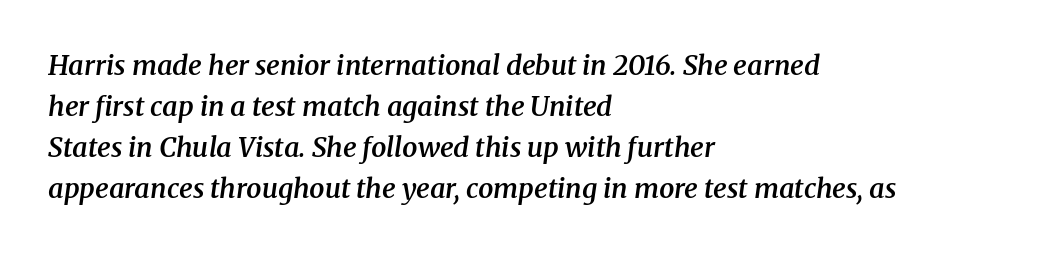
Every row of glyphs begins at an identical x-position on the left. Here the glyphs are tracked normally, forming tight word shapes. The glyphs are unaccompanied by any horizontal stroke below them. Rows of type keep a routine distance in the vertical direction.
